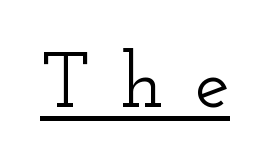
{"serif": "yes", "italic": "no", "width": "wide", "stroke_contrast": "low", "x_height": "small", "monospaced": "no", "underline": "yes", "letter_spacing": "wide", "letter_spacing_em": 0.4, "glyph_px": 78}
